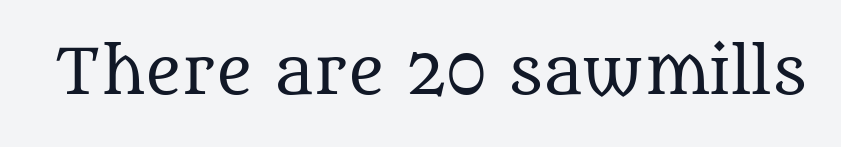
The image shows 61 px regular-weight serif type, upright; set normal letter spacing, not underlined; medium stroke contrast and a large x-height.
